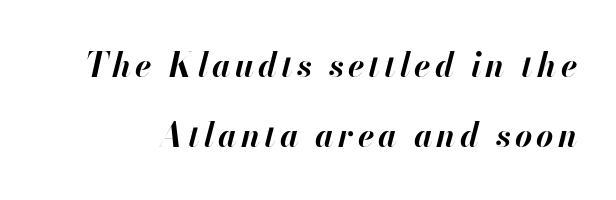
Q: Is the text bold? A: Yes.
Q: Is the text italic (slanted)? A: Yes, it leans right by about 13 degrees.
Q: Is the text underlined? A: No.
Q: Is the spacing between lines tight, normal or loose? A: Loose.
Q: Width (condensed, normal, or wide)? A: Normal.
Q: Stroke contrast? A: High.
Q: x-height? A: Small.
Q: Monospaced? A: No.
